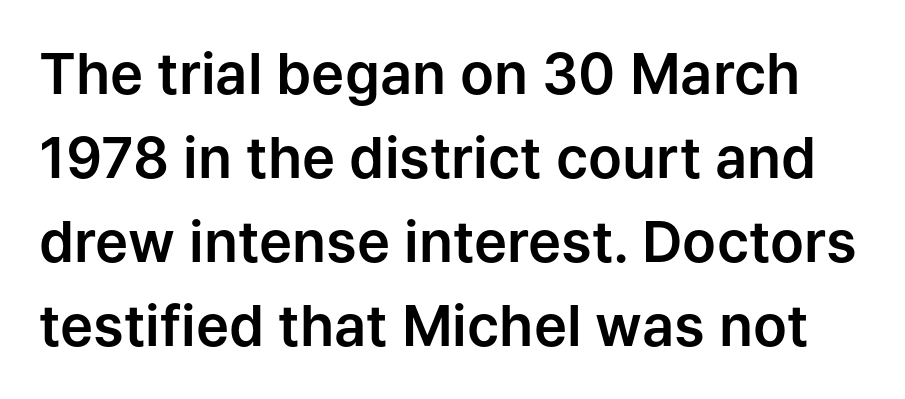
The image shows 56 px sans-serif type, upright; set normal line spacing (1.5x), normal letter spacing, not underlined; low stroke contrast and a medium x-height.
